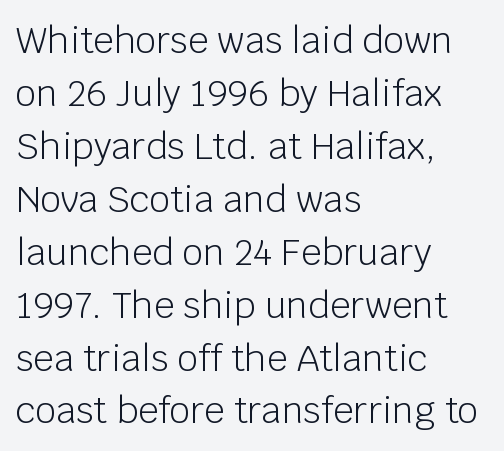
Q: Is the text bold? A: No.
Q: Is the text italic (slanted)? A: No, it is upright.
Q: Is the typeface a serif or a sans-serif typeface? A: Sans-serif.
Q: Is the text underlined? A: No.
Q: How is the paragraph aligned? A: Left-aligned.
Q: Is the spacing between letters normal or unusually wide? A: Normal.
Q: Is the spacing between lines tight, normal or loose? A: Normal.
Q: Width (condensed, normal, or wide)? A: Normal.
Q: Stroke contrast? A: Low.
Q: x-height? A: Large.
Q: Monospaced? A: No.
